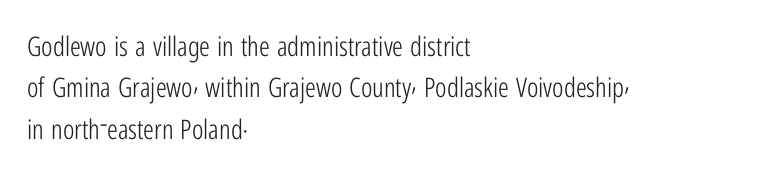
{"italic": "no", "bold": "no", "underline": "no", "align": "left", "line_spacing": "normal", "line_spacing_ratio": 1.53, "letter_spacing": "normal", "letter_spacing_em": 0.0, "glyph_px": 27}
